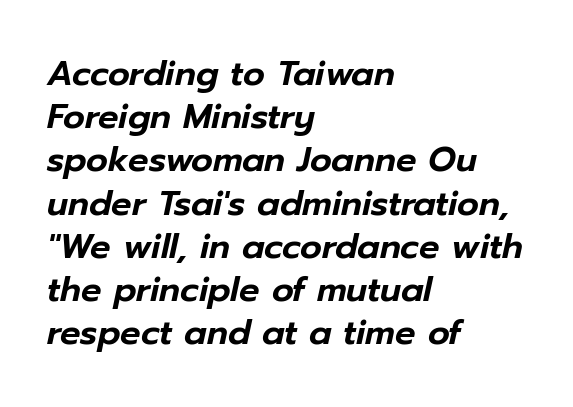
{"italic": "yes", "lean": "right", "slant_degrees": 12, "width": "normal", "stroke_contrast": "low", "x_height": "medium", "monospaced": "no", "underline": "no", "align": "left", "line_spacing": "normal", "line_spacing_ratio": 1.27, "letter_spacing": "normal", "letter_spacing_em": 0.0, "glyph_px": 34}
